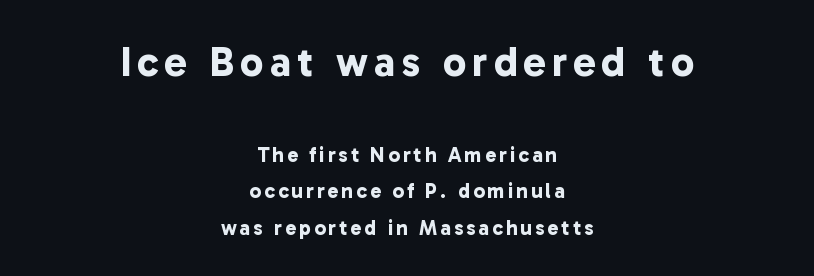
The image shows 42 px bold sans-serif type; set centered, line spacing 1.74x, not underlined; the first (top) block is 2.0x larger; low stroke contrast and a medium x-height.
